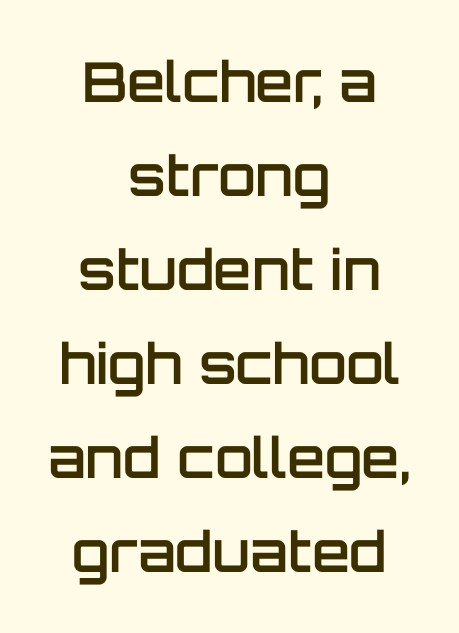
Typographically, this falls in the sans-serif category. Students, this is semibold: more ink than regular, less than bold. The type sits square on the baseline with zero lean. The gaps between neighbouring characters are ordinary and unremarkable. Character widths vary here, with narrow letters taking less room than wide ones.
